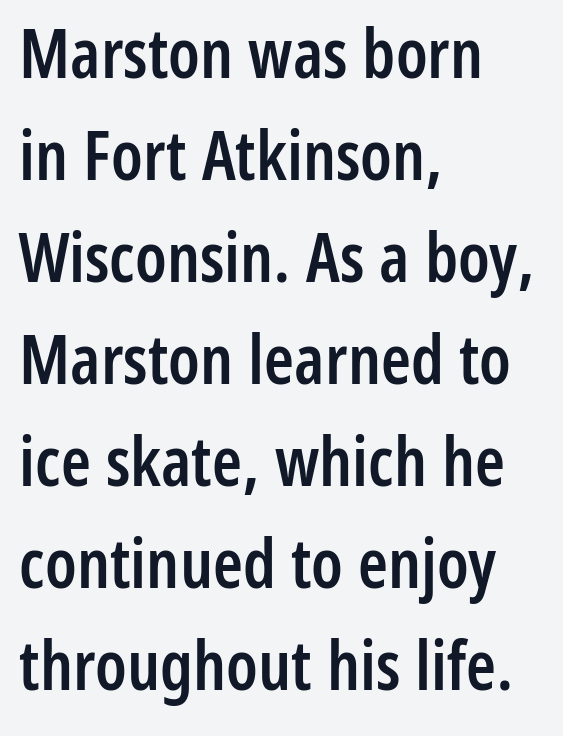
{"serif": "no", "italic": "no", "bold": "semi", "weight": "semibold", "width": "condensed", "stroke_contrast": "low", "x_height": "medium", "monospaced": "no", "underline": "no", "align": "left", "line_spacing": "normal", "line_spacing_ratio": 1.5, "letter_spacing": "normal", "letter_spacing_em": 0.0, "glyph_px": 68}
